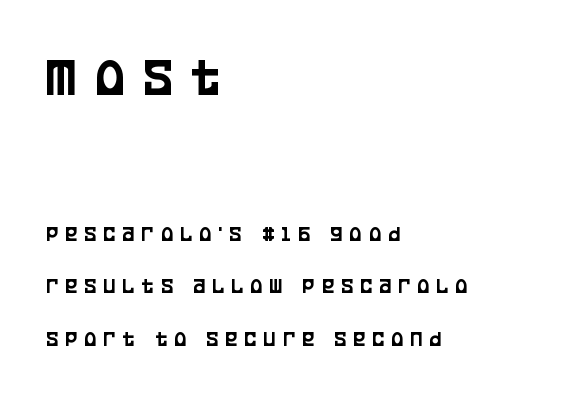
These lines are set flush left with a ragged right edge. The rendering shows plain stroke endings on the letterforms — a sans-serif design. Rule under the text: the space is simply empty. These lines were composed using upright roman letters. Top chunk: large. Bottom chunk: small. The leading is generous, giving the passage an open texture.
